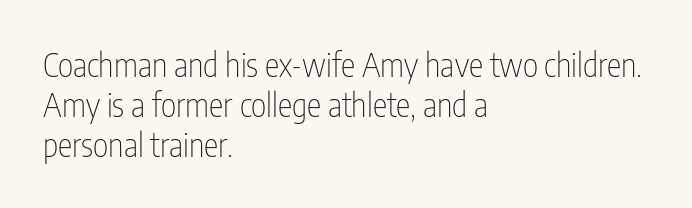
{"serif": "no", "italic": "no", "bold": "no", "weight": "thin", "width": "condensed", "stroke_contrast": "low", "x_height": "medium", "monospaced": "no", "underline": "no", "align": "left", "line_spacing_ratio": 1.21, "letter_spacing": "normal", "letter_spacing_em": 0.0, "glyph_px": 33}
